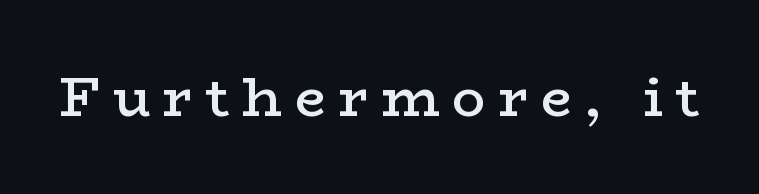
Q: Is the text bold? A: Semi-bold.
Q: Is the text italic (slanted)? A: No, it is upright.
Q: Is the typeface a serif or a sans-serif typeface? A: Serif.
Q: Is the text underlined? A: No.
Q: Is the spacing between letters normal or unusually wide? A: Unusually wide.
Q: Width (condensed, normal, or wide)? A: Wide.
Q: Stroke contrast? A: Low.
Q: x-height? A: Medium.
Q: Monospaced? A: No.
